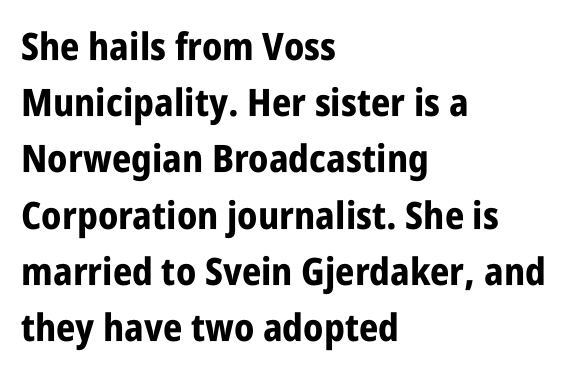
No italicization has been applied; the sample stays upright. Leading matches the norm, producing a regular column. The passage shown is typed in a proportional face where columns would drift. No word sits above an underline. Thick stems and heavy bowls — unmistakably bold.
